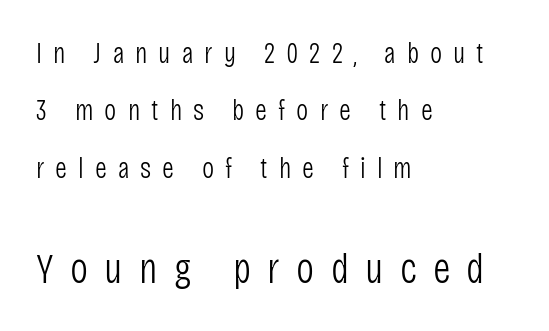
Letter spacing: wide. The paragraph shown leans on its left margin. Character widths vary here, with narrow letters taking less room than wide ones. This is not heavy type; no bold has been used. Character size in the trailing block exceeds that of the leading block. Reading down the column, the eye jumps a long way to each next line.
